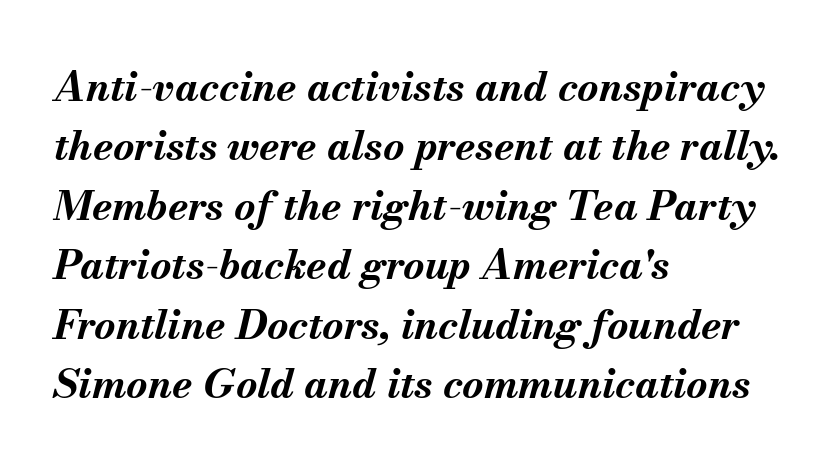
Q: Is the text bold? A: Yes.
Q: Is the text italic (slanted)? A: Yes, it leans right by about 13 degrees.
Q: Is the text underlined? A: No.
Q: How is the paragraph aligned? A: Left-aligned.
Q: Is the spacing between letters normal or unusually wide? A: Normal.
Q: Is the spacing between lines tight, normal or loose? A: Normal.
Q: Width (condensed, normal, or wide)? A: Normal.
Q: Stroke contrast? A: Medium.
Q: x-height? A: Small.
Q: Monospaced? A: No.
